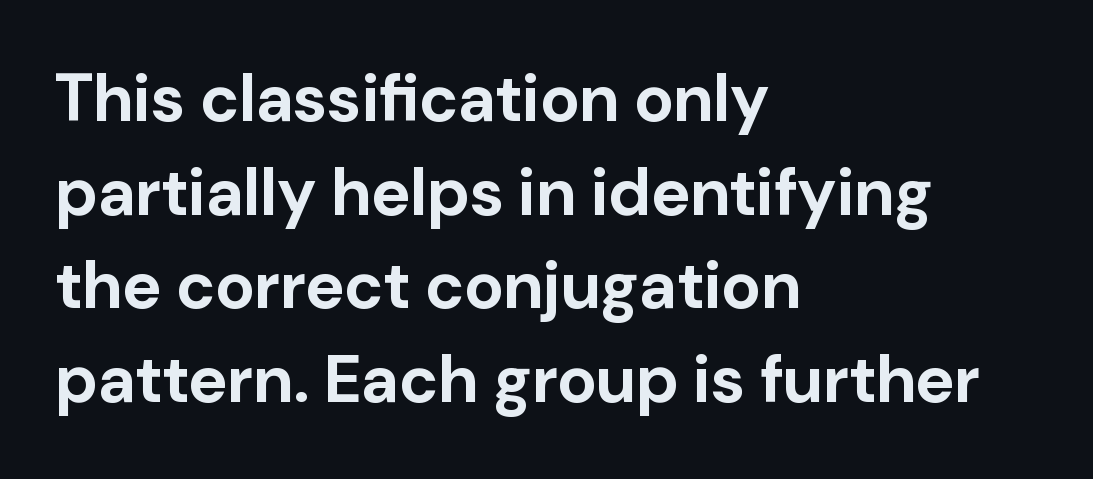
The image shows 66 px bold sans-serif type, upright; set left-aligned, normal line spacing (1.42x), normal letter spacing, not underlined; low stroke contrast and a medium x-height.
